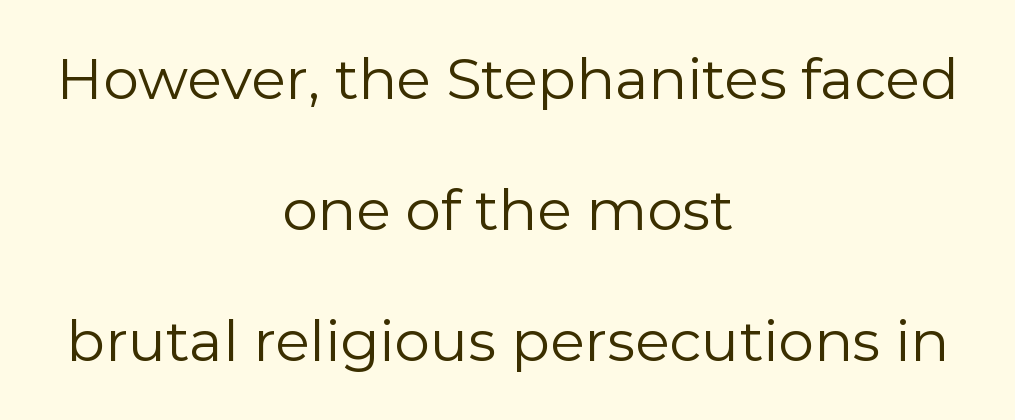
Q: Is the text bold? A: No.
Q: Is the text italic (slanted)? A: No, it is upright.
Q: Is the typeface a serif or a sans-serif typeface? A: Sans-serif.
Q: Is the text underlined? A: No.
Q: How is the paragraph aligned? A: Centered.
Q: Is the spacing between letters normal or unusually wide? A: Normal.
Q: Is the spacing between lines tight, normal or loose? A: Loose.
Q: Width (condensed, normal, or wide)? A: Normal.
Q: Stroke contrast? A: Low.
Q: x-height? A: Medium.
Q: Monospaced? A: No.
